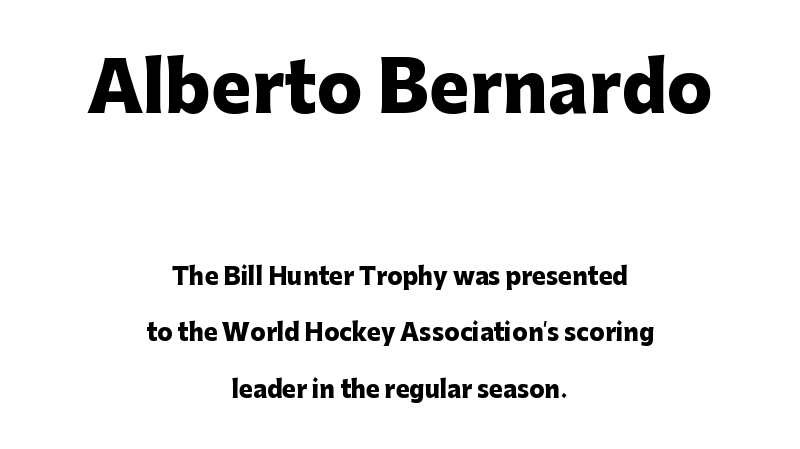
Pretty heavy lettering here — definitely bold. Only glyphs here, with clear space below each row. The letters stand upright; this is a roman face. The more generous point size was reserved for the upper chunk.
